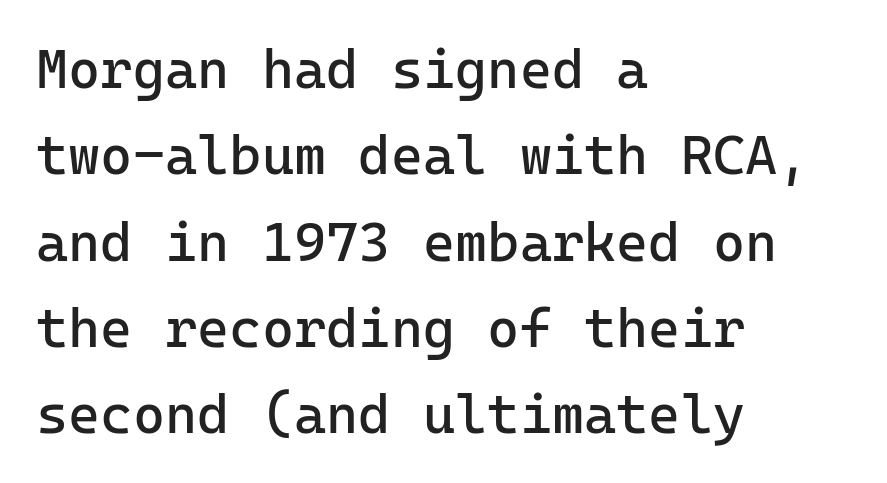
A sans-serif font was chosen for this passage. Compared with typical body copy, the letter spacing here is the same. Underline: absent. Stroke thickness stays within the range of a standard reading face or lighter.
